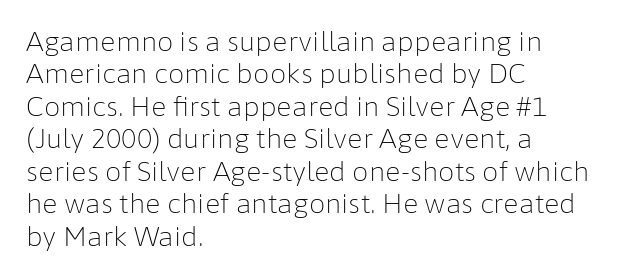
Q: Is the text bold? A: No.
Q: Is the text italic (slanted)? A: No, it is upright.
Q: Is the text underlined? A: No.
Q: How is the paragraph aligned? A: Left-aligned.
Q: Is the spacing between letters normal or unusually wide? A: Normal.
Q: Is the spacing between lines tight, normal or loose? A: Normal.
